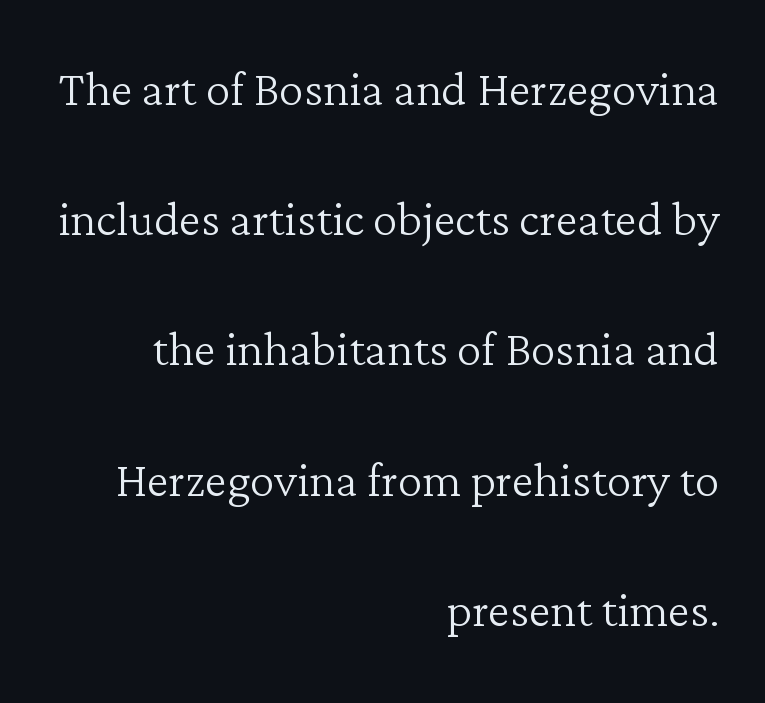
{"serif": "yes", "italic": "no", "bold": "no", "weight": "light", "width": "normal", "stroke_contrast": "low", "x_height": "medium", "monospaced": "no", "underline": "no", "align": "right", "line_spacing": "loose", "line_spacing_ratio": 2.1, "letter_spacing": "normal", "letter_spacing_em": 0.0, "glyph_px": 62}
